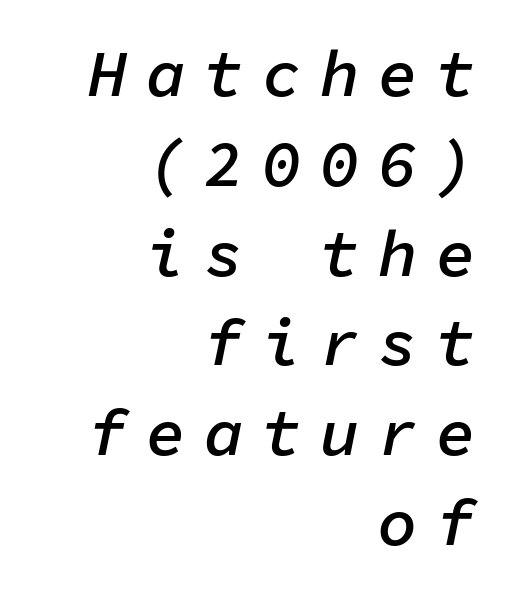
The image shows 66 px semibold type, italic (leaning right), monospaced; set right-aligned, normal line spacing (1.36x), unusually wide letter spacing (+0.28 em), not underlined; low stroke contrast and a medium x-height.
